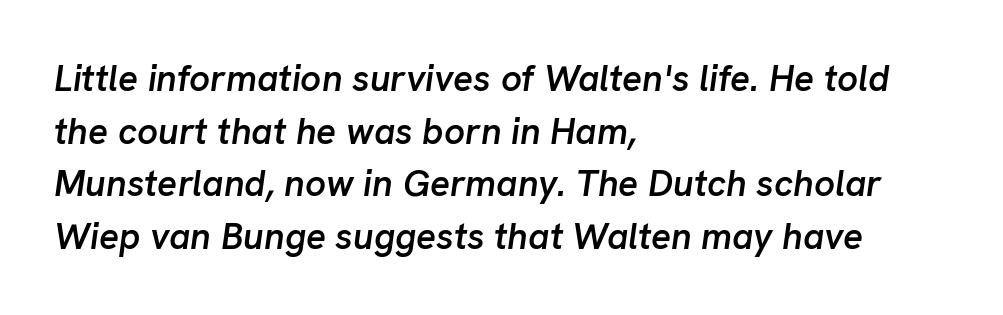
The image shows 37 px semibold type, italic (leaning right); set left-aligned, normal line spacing (1.42x), normal letter spacing, not underlined; low stroke contrast and a medium x-height.
